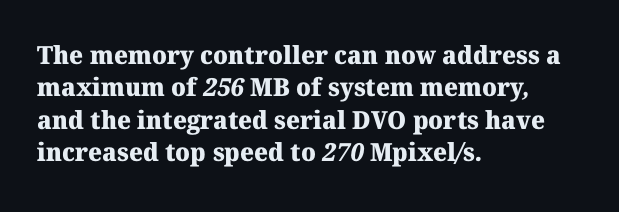
The image shows 25 px bold type; set left-aligned, normal line spacing (1.3x), normal letter spacing, not underlined.
